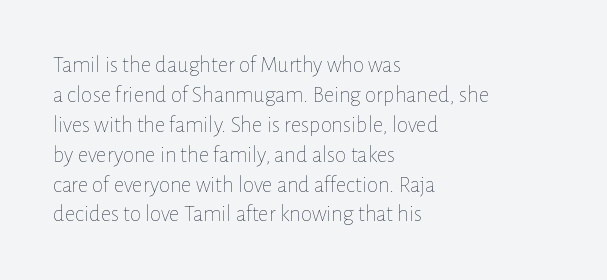
Q: Is the text bold? A: No.
Q: Is the text italic (slanted)? A: No, it is upright.
Q: Is the text underlined? A: No.
Q: How is the paragraph aligned? A: Left-aligned.
Q: Is the spacing between letters normal or unusually wide? A: Normal.
Q: Is the spacing between lines tight, normal or loose? A: Normal.
